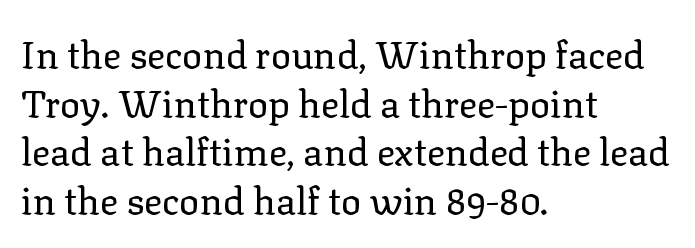
Q: Is the text bold? A: No.
Q: Is the text italic (slanted)? A: No, it is upright.
Q: Is the typeface a serif or a sans-serif typeface? A: Serif.
Q: Is the text underlined? A: No.
Q: How is the paragraph aligned? A: Left-aligned.
Q: Is the spacing between letters normal or unusually wide? A: Normal.
Q: Is the spacing between lines tight, normal or loose? A: Normal.
Q: Width (condensed, normal, or wide)? A: Normal.
Q: Stroke contrast? A: Low.
Q: x-height? A: Medium.
Q: Monospaced? A: No.
